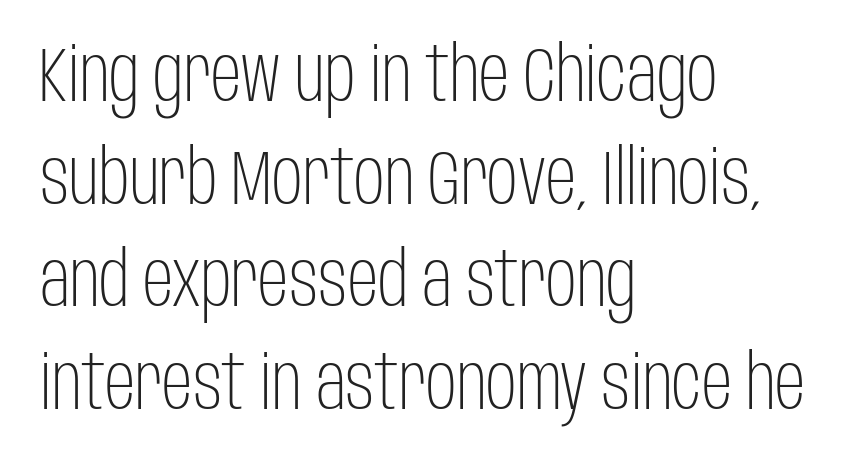
{"serif": "no", "italic": "no", "bold": "no", "weight": "light", "width": "condensed", "stroke_contrast": "low", "x_height": "large", "monospaced": "no", "underline": "no", "align": "left", "line_spacing": "normal", "line_spacing_ratio": 1.35, "letter_spacing": "normal", "letter_spacing_em": 0.0, "glyph_px": 76}
